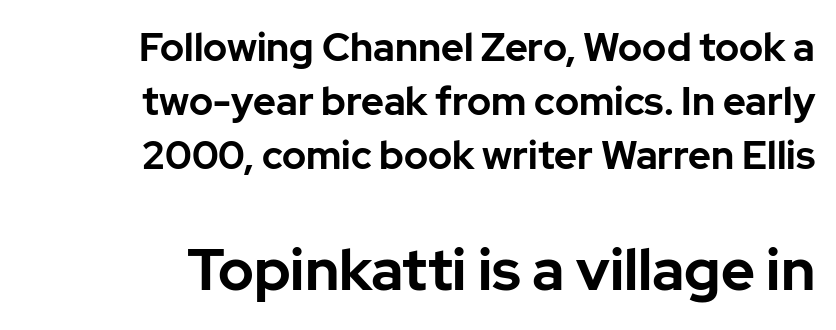
{"serif": "no", "italic": "no", "bold": "yes", "weight": "bold", "width": "normal", "stroke_contrast": "low", "x_height": "medium", "monospaced": "no", "underline": "no", "align": "right", "line_spacing": "normal", "line_spacing_ratio": 1.39, "letter_spacing": "normal", "letter_spacing_em": 0.0, "larger_block": "second", "size_ratio": 1.49, "glyph_px": 58}
